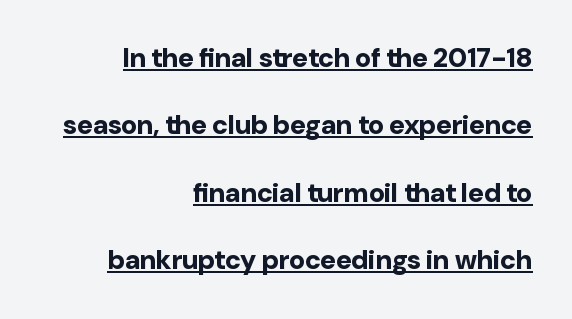
Q: Is the text bold? A: Yes.
Q: Is the text italic (slanted)? A: No, it is upright.
Q: Is the text underlined? A: Yes.
Q: How is the paragraph aligned? A: Right-aligned.
Q: Is the spacing between letters normal or unusually wide? A: Normal.
Q: Is the spacing between lines tight, normal or loose? A: Loose.
